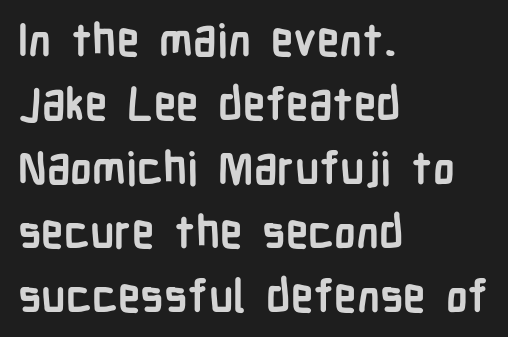
Q: Is the text bold? A: Yes.
Q: Is the text italic (slanted)? A: No, it is upright.
Q: Is the typeface a serif or a sans-serif typeface? A: Sans-serif.
Q: Is the text underlined? A: No.
Q: How is the paragraph aligned? A: Left-aligned.
Q: Is the spacing between letters normal or unusually wide? A: Normal.
Q: Is the spacing between lines tight, normal or loose? A: Normal.
Q: Width (condensed, normal, or wide)? A: Condensed.
Q: Stroke contrast? A: Low.
Q: x-height? A: Medium.
Q: Monospaced? A: No.
